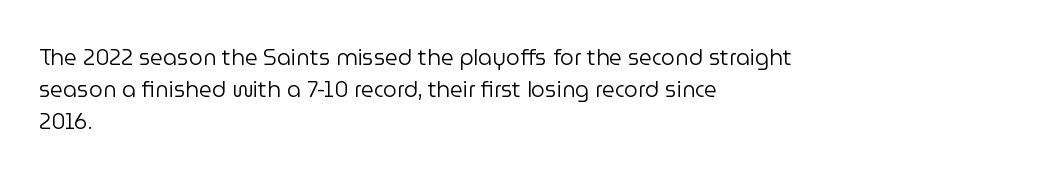
This sample uses an upright cut, with every glyph sitting square on the baseline. Check the space under the baseline: it is left empty. These lines are set flush left with a ragged right edge. Weight: not bold — regular or lighter.
